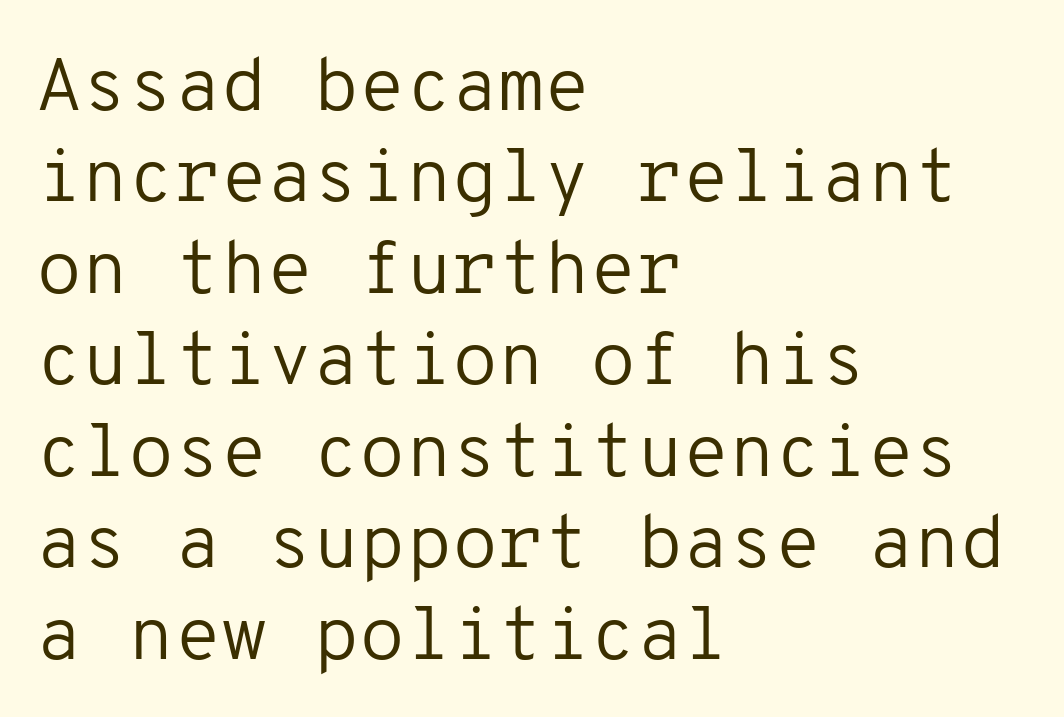
{"serif": "no", "italic": "no", "bold": "no", "weight": "regular", "width": "normal", "stroke_contrast": "low", "x_height": "medium", "monospaced": "yes", "underline": "no", "align": "left", "line_spacing_ratio": 1.22, "letter_spacing": "normal", "letter_spacing_em": 0.0, "glyph_px": 75}
